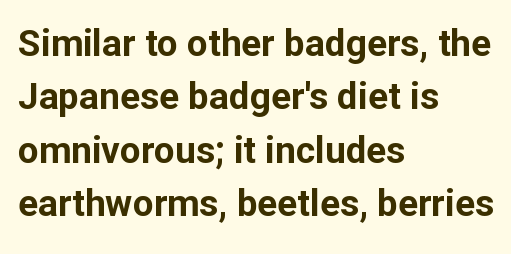
{"serif": "no", "italic": "no", "bold": "yes", "weight": "bold", "width": "normal", "stroke_contrast": "low", "x_height": "medium", "monospaced": "no", "underline": "no", "align": "left", "line_spacing": "normal", "line_spacing_ratio": 1.44, "letter_spacing": "normal", "letter_spacing_em": 0.0, "glyph_px": 37}
